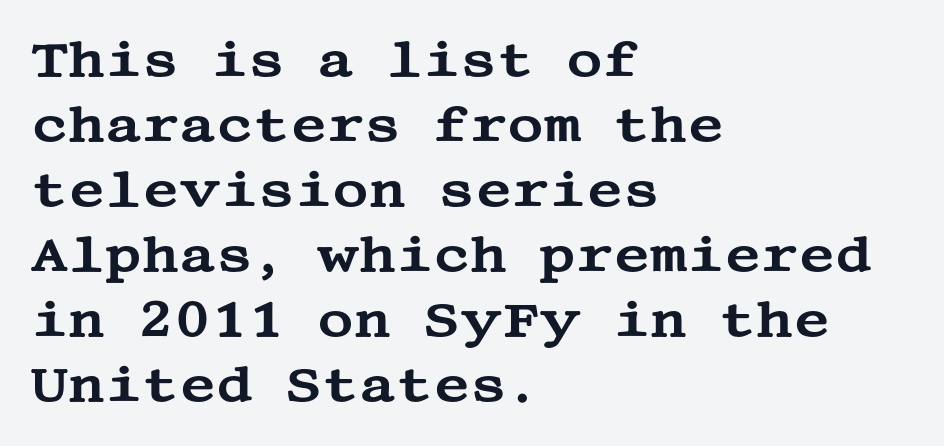
Typeset ragged right — the left edge is the straight one. The words here are not underlined. The lettering holds an erect, upright posture throughout. The gaps between neighbouring characters are ordinary and unremarkable. Students, observe: this is what conventionally led text looks like. The designer went with a serif here, giving each stem small feet.
